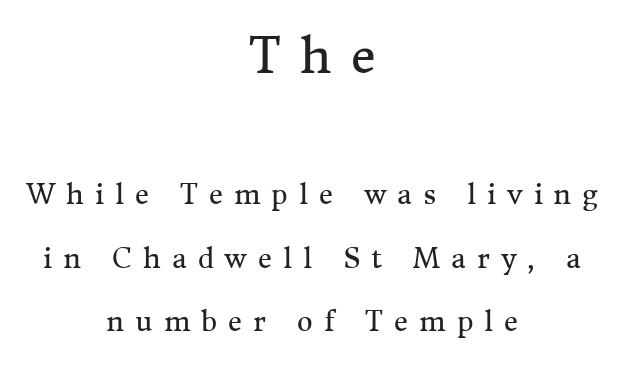
Italic: no, the glyphs are upright roman. Glyph-to-glyph distance is far greater than everyday printed text. Is the lower block the larger one? No — the upper block carries the bigger type. Note the varied advance widths — an 'i' is clearly narrower than an 'm'. The typesetting does not lean heavy: it is not bold. Horizontal alignment here is central, giving a formal, balanced look.
